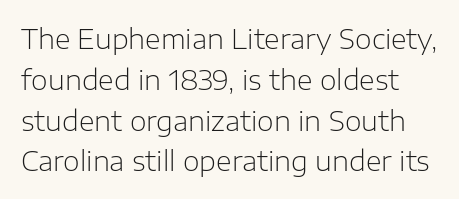
Q: Is the text bold? A: No.
Q: Is the text italic (slanted)? A: No, it is upright.
Q: Is the text underlined? A: No.
Q: Is the spacing between letters normal or unusually wide? A: Normal.
Q: Is the spacing between lines tight, normal or loose? A: Normal.
